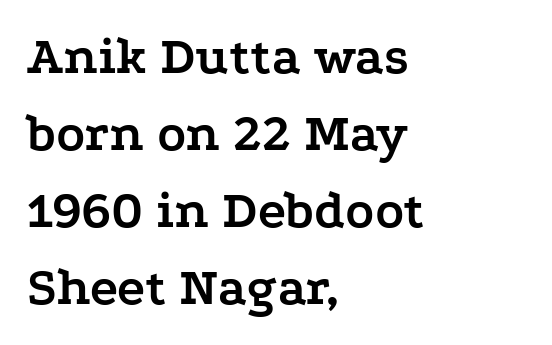
The image shows 53 px semibold, wide serif type, upright; set left-aligned, normal line spacing (1.45x), normal letter spacing, not underlined; low stroke contrast and a medium x-height.
